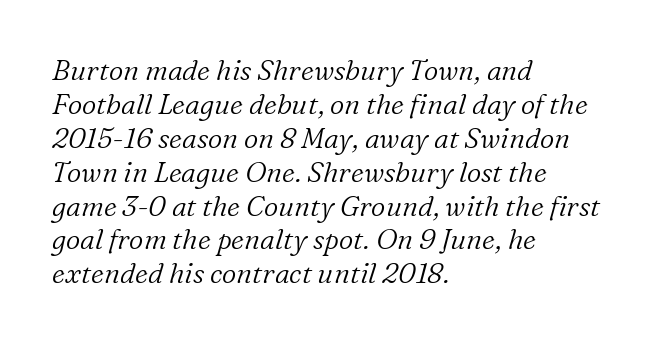
Serif or sans? Serif — the stroke terminals have little feet. Bare-footed words on every line. Note the varied advance widths — an 'i' is clearly narrower than an 'm'. If you drew a line through each stem, it would be angled. Stem width sits at or under what a default text font uses. A classic flush-left, rag-right setting is used for this passage.
